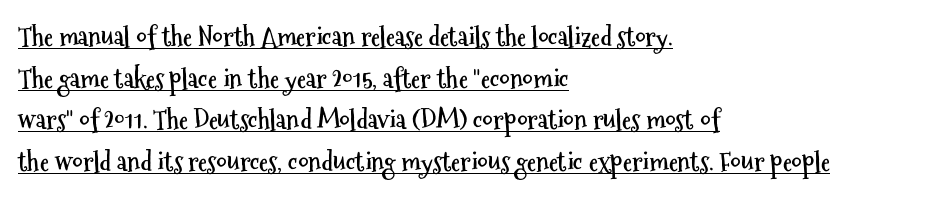
{"italic": "no", "bold": "yes", "underline": "yes", "align": "left", "line_spacing": "normal", "line_spacing_ratio": 1.6, "letter_spacing": "normal", "letter_spacing_em": 0.0, "glyph_px": 26}
